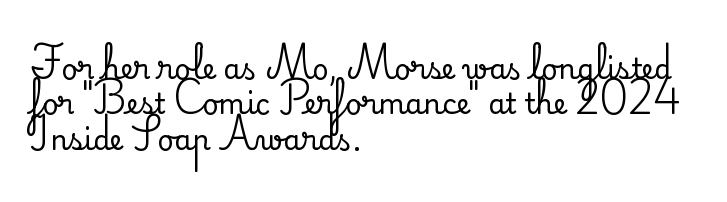
{"serif": "yes", "italic": "no", "width": "normal", "stroke_contrast": "medium", "x_height": "small", "monospaced": "no", "underline": "no", "align": "left", "line_spacing": "normal", "line_spacing_ratio": 1.26, "letter_spacing": "normal", "letter_spacing_em": 0.0, "glyph_px": 28}
